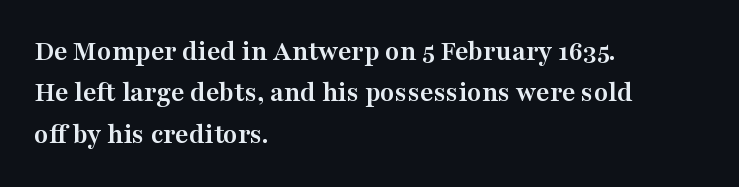
The image shows 29 px semibold, wide serif type, upright; set left-aligned, normal line spacing (1.43x), normal letter spacing, not underlined; medium stroke contrast and a medium x-height.
